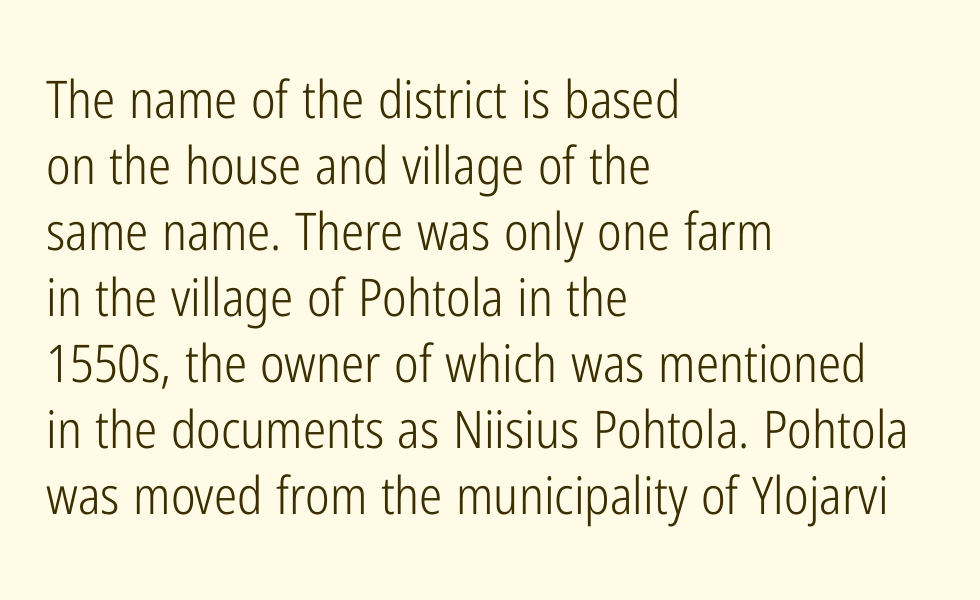
{"serif": "no", "italic": "no", "bold": "no", "weight": "light", "width": "condensed", "stroke_contrast": "low", "x_height": "medium", "monospaced": "no", "underline": "no", "align": "left", "line_spacing": "normal", "line_spacing_ratio": 1.27, "letter_spacing": "normal", "letter_spacing_em": 0.0, "glyph_px": 52}
